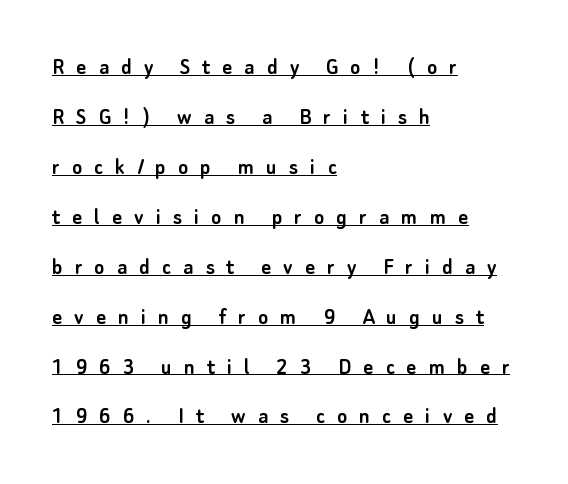
Q: Is the text italic (slanted)? A: No, it is upright.
Q: Is the text underlined? A: Yes.
Q: How is the paragraph aligned? A: Left-aligned.
Q: Is the spacing between letters normal or unusually wide? A: Unusually wide.
Q: Is the spacing between lines tight, normal or loose? A: Loose.
